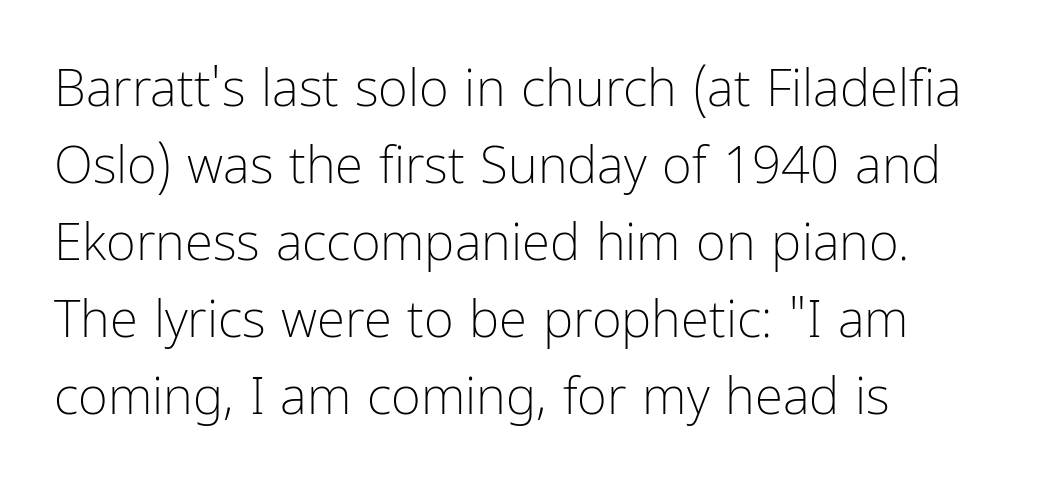
The image shows 51 px light, condensed sans-serif type, upright; set left-aligned, normal line spacing (1.51x), normal letter spacing, not underlined; low stroke contrast and a medium x-height.
